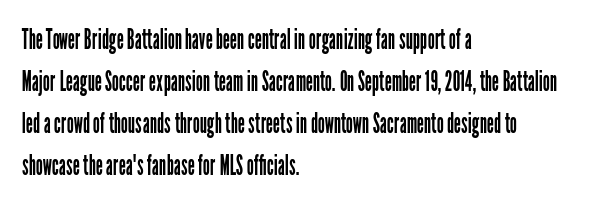
Line starts are locked; line ends wander. Ink coverage per letter is moderate at most. Look at the tracking — it's just the regular setting, nothing added. Summary of vertical rhythm: regular, with standard interline spacing.
